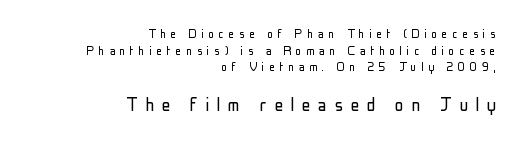
Q: Is the text bold? A: No.
Q: Is the text italic (slanted)? A: No, it is upright.
Q: Is the text underlined? A: No.
Q: How is the paragraph aligned? A: Right-aligned.
Q: Is the spacing between letters normal or unusually wide? A: Unusually wide.
Q: Which block of text is set in a larger size, the first (top) or the second (bottom)? A: The second (bottom) one.
